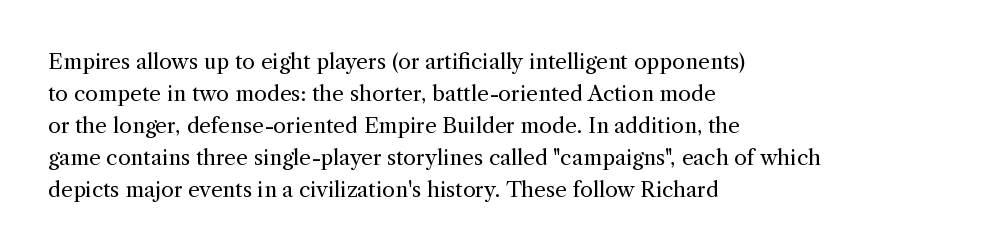
Q: Is the text bold? A: No.
Q: Is the text italic (slanted)? A: No, it is upright.
Q: Is the text underlined? A: No.
Q: How is the paragraph aligned? A: Left-aligned.
Q: Is the spacing between letters normal or unusually wide? A: Normal.
Q: Is the spacing between lines tight, normal or loose? A: Normal.
